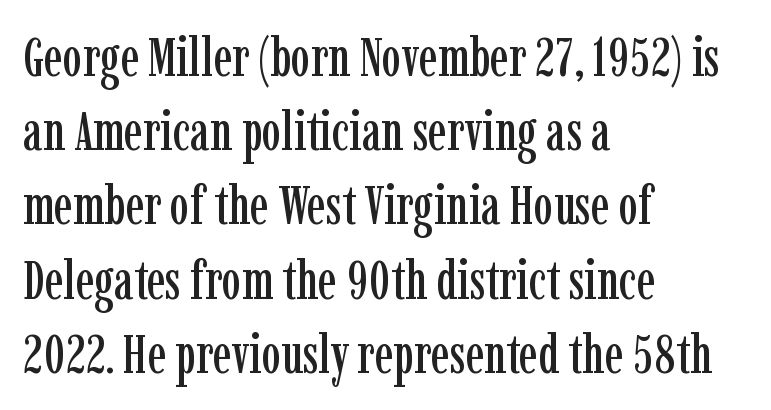
The space between consecutive lines is moderate. A bare baseline throughout the passage. You could not count columns in this text — the font is proportionally spaced. This rendering employs a face with finishing strokes, i.e., a serif. Casual observation: everything's shoved over to the left. Posture: straight, roman, zero tilt.
